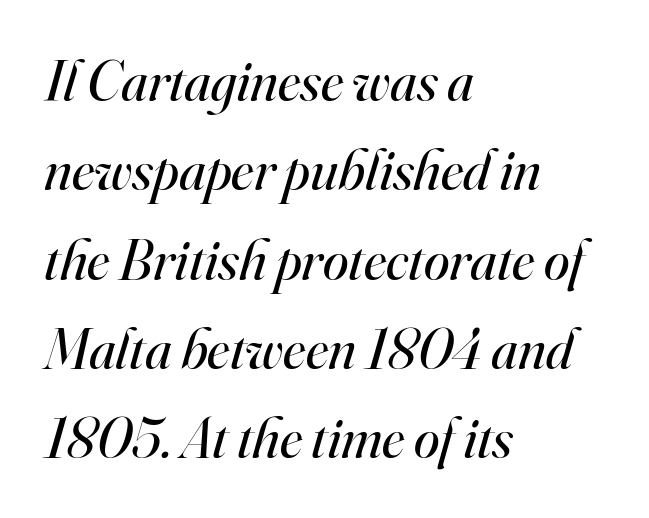
Q: Is the text bold? A: No.
Q: Is the text italic (slanted)? A: Yes, it leans right by about 16 degrees.
Q: Is the typeface a serif or a sans-serif typeface? A: Serif.
Q: Is the text underlined? A: No.
Q: How is the paragraph aligned? A: Left-aligned.
Q: Is the spacing between letters normal or unusually wide? A: Normal.
Q: Is the spacing between lines tight, normal or loose? A: Normal.
Q: Width (condensed, normal, or wide)? A: Normal.
Q: Stroke contrast? A: High.
Q: x-height? A: Small.
Q: Monospaced? A: No.
